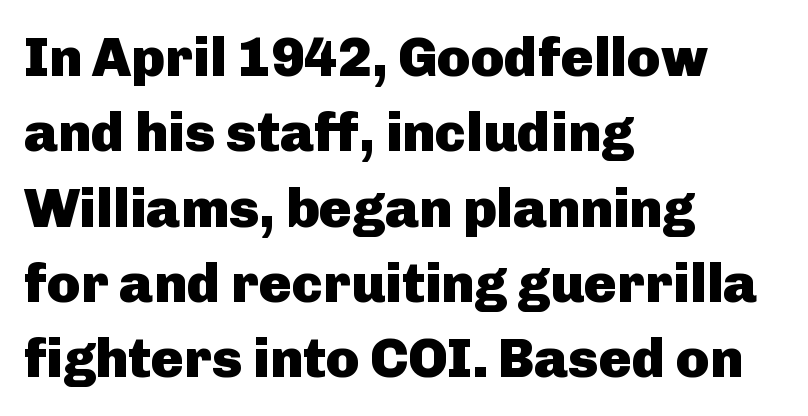
The image shows 55 px heavy sans-serif type, upright; set left-aligned, normal line spacing (1.37x), normal letter spacing, not underlined; low stroke contrast and a medium x-height.
